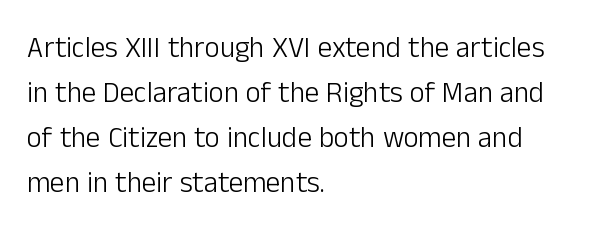
Stroke thickness stays within the range of a standard reading face or lighter. Clear beneath every line of the passage. A normal amount of white space separates one row of letters from the next. Horizontally, the lines are justified to the leading edge only.
